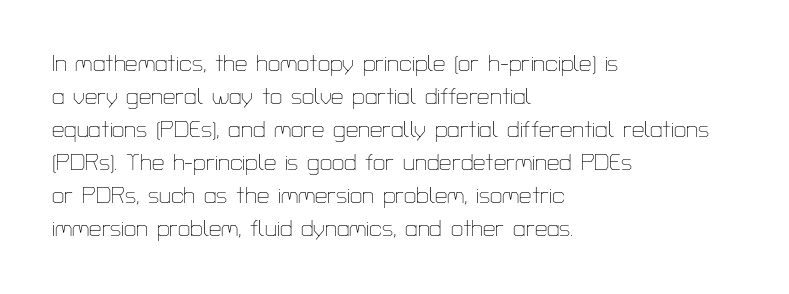
Q: Is the text bold? A: No.
Q: Is the text italic (slanted)? A: No, it is upright.
Q: Is the text underlined? A: No.
Q: How is the paragraph aligned? A: Left-aligned.
Q: Is the spacing between letters normal or unusually wide? A: Normal.
Q: Is the spacing between lines tight, normal or loose? A: Normal.
